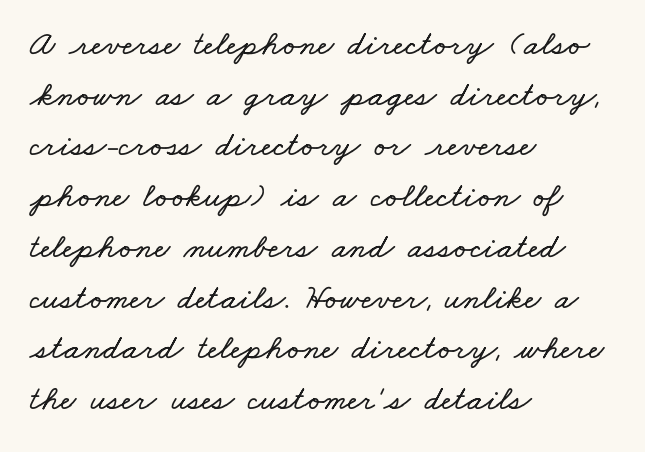
Q: Is the text underlined? A: No.
Q: How is the paragraph aligned? A: Left-aligned.
Q: Is the spacing between letters normal or unusually wide? A: Normal.
Q: Is the spacing between lines tight, normal or loose? A: Normal.
Q: Width (condensed, normal, or wide)? A: Wide.
Q: Stroke contrast? A: Low.
Q: x-height? A: Small.
Q: Monospaced? A: No.
